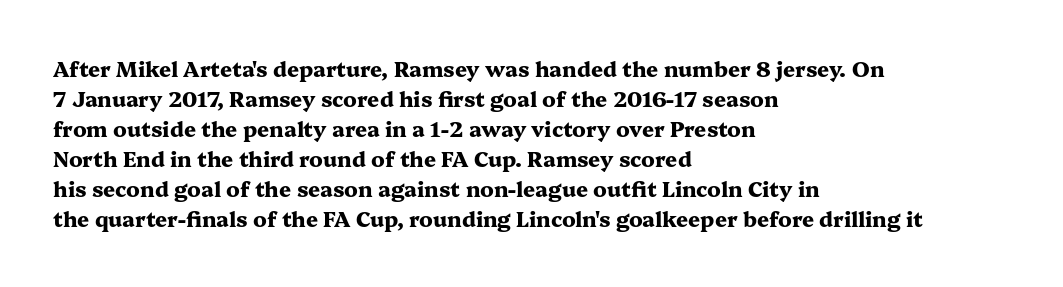
{"italic": "no", "bold": "yes", "underline": "no", "align": "left", "line_spacing": "normal", "line_spacing_ratio": 1.43, "letter_spacing": "normal", "letter_spacing_em": 0.0, "glyph_px": 21}
